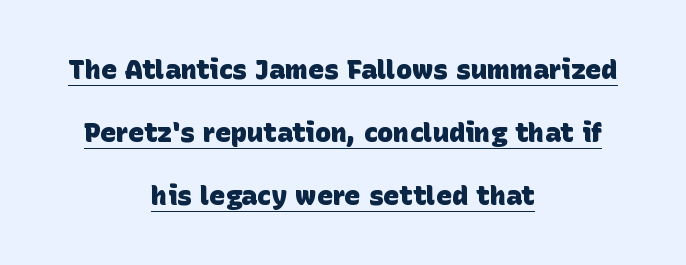
A typesetter would call this zero additional tracking. The rag falls on both sides of this text block equally. This is underlined copy, the kind a proofreader might mark for attention. Successive baselines arrive slowly, with a big drop between each. The rendering uses a bold face; every stroke is thick and dark.
